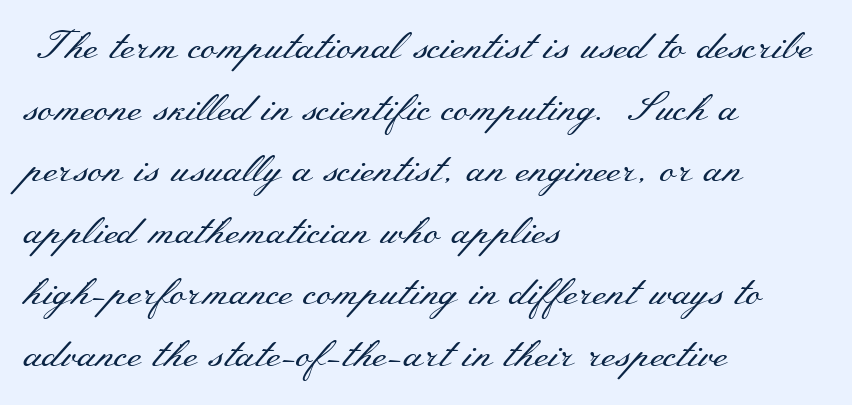
{"serif": "yes", "bold": "no", "weight": "regular", "width": "wide", "stroke_contrast": "medium", "x_height": "small", "monospaced": "no", "underline": "no", "align": "left", "line_spacing": "normal", "line_spacing_ratio": 1.58, "letter_spacing": "normal", "letter_spacing_em": 0.0, "glyph_px": 39}
